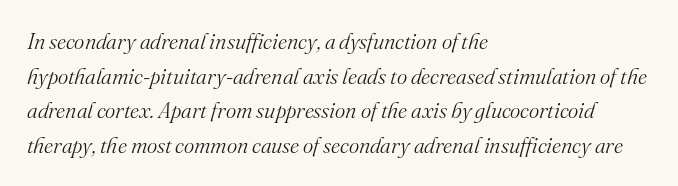
{"italic": "yes", "lean": "right", "slant_degrees": 16, "bold": "no", "underline": "no", "align": "left", "line_spacing": "normal", "line_spacing_ratio": 1.57, "letter_spacing": "normal", "letter_spacing_em": 0.0, "glyph_px": 22}
